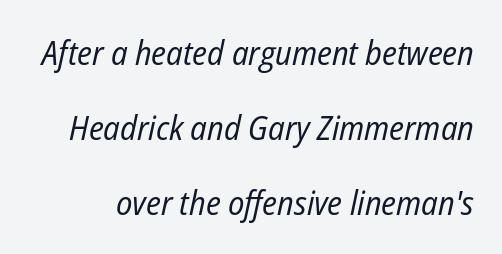
Q: Is the text bold? A: No.
Q: Is the text italic (slanted)? A: Yes, it leans right by about 12 degrees.
Q: Is the text underlined? A: No.
Q: Is the spacing between letters normal or unusually wide? A: Normal.
Q: Is the spacing between lines tight, normal or loose? A: Loose.
Q: Width (condensed, normal, or wide)? A: Condensed.
Q: Stroke contrast? A: Low.
Q: x-height? A: Medium.
Q: Monospaced? A: No.
